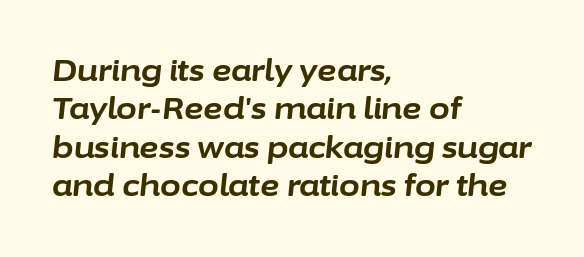
The font's italic variant was chosen for this text. Layout note: lines flush left. How heavy is the stroke? Heavy — this is a bold. The space directly below the letters is spotless. How are the letters spaced? Ordinarily, with no added tracking. A typesetter would call this leading conventional body-copy spacing.
